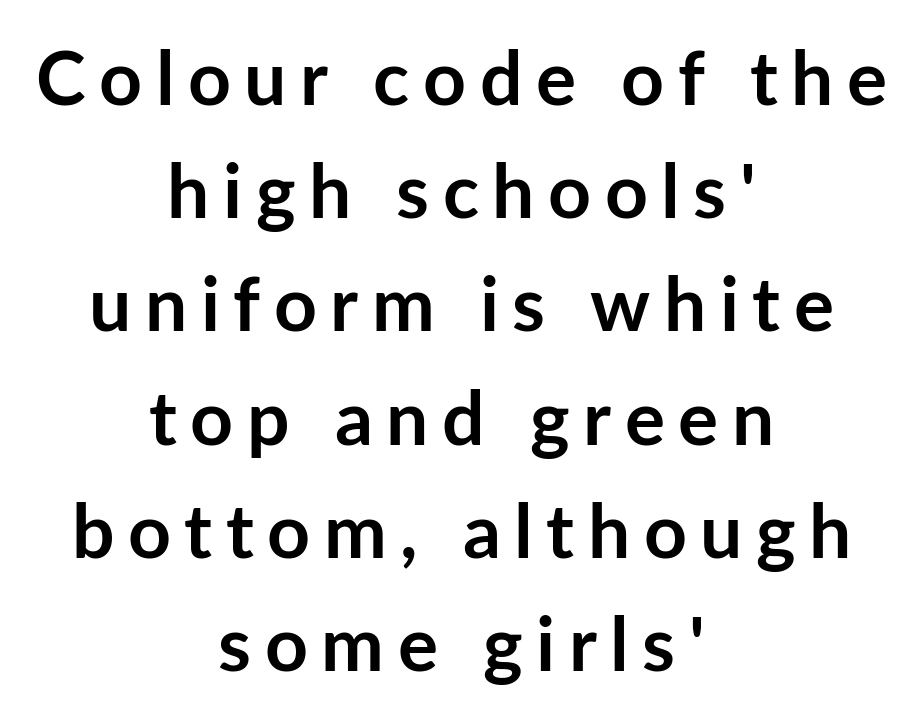
Q: Is the text bold? A: Yes.
Q: Is the text italic (slanted)? A: No, it is upright.
Q: Is the typeface a serif or a sans-serif typeface? A: Sans-serif.
Q: Is the text underlined? A: No.
Q: How is the paragraph aligned? A: Centered.
Q: Is the spacing between lines tight, normal or loose? A: Normal.
Q: Width (condensed, normal, or wide)? A: Normal.
Q: Stroke contrast? A: Low.
Q: x-height? A: Medium.
Q: Monospaced? A: No.
